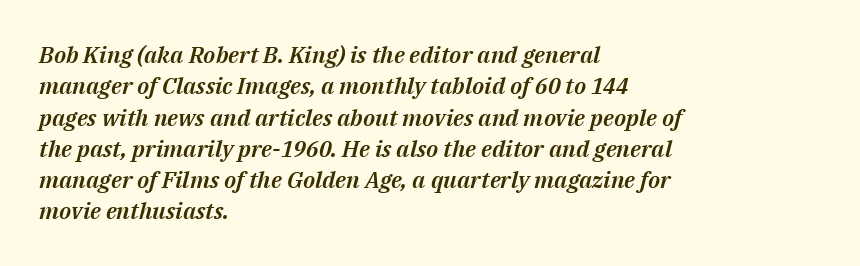
Q: Is the text italic (slanted)? A: Yes, it leans right by about 14 degrees.
Q: Is the text underlined? A: No.
Q: How is the paragraph aligned? A: Left-aligned.
Q: Is the spacing between letters normal or unusually wide? A: Normal.
Q: Is the spacing between lines tight, normal or loose? A: Normal.
